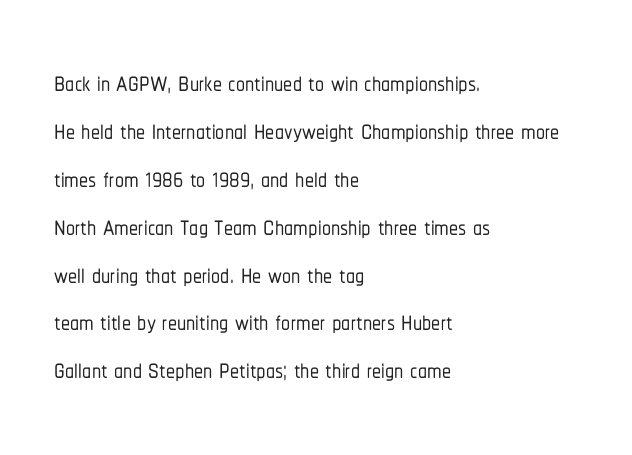
Q: Is the text italic (slanted)? A: No, it is upright.
Q: Is the typeface a serif or a sans-serif typeface? A: Sans-serif.
Q: Is the text underlined? A: No.
Q: How is the paragraph aligned? A: Left-aligned.
Q: Is the spacing between letters normal or unusually wide? A: Normal.
Q: Is the spacing between lines tight, normal or loose? A: Normal.
Q: Width (condensed, normal, or wide)? A: Condensed.
Q: Stroke contrast? A: Low.
Q: x-height? A: Medium.
Q: Monospaced? A: No.
